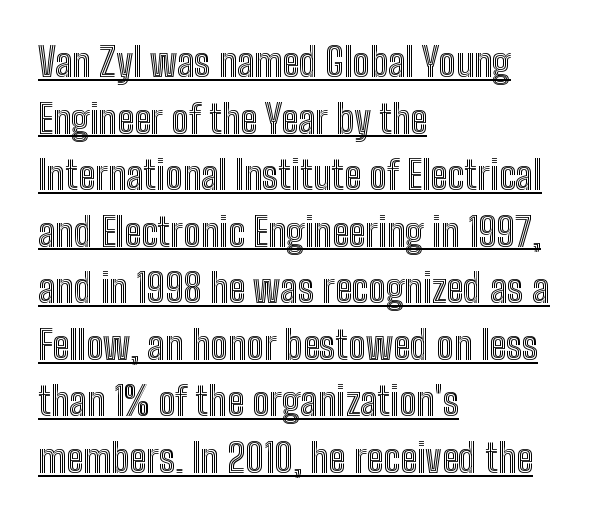
{"italic": "no", "width": "condensed", "x_height": "medium", "monospaced": "no", "underline": "yes", "align": "left", "line_spacing": "normal", "line_spacing_ratio": 1.45, "letter_spacing": "normal", "letter_spacing_em": 0.0, "glyph_px": 39}
